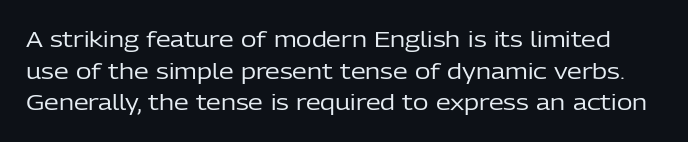
The image shows 21 px text type, upright; set normal line spacing (1.51x), normal letter spacing, not underlined.
